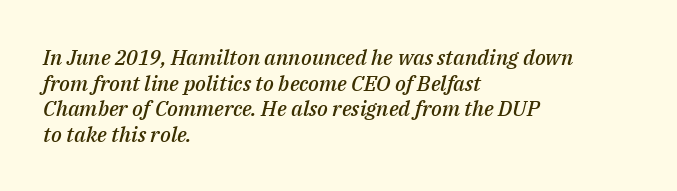
Teacher's note: observe the even left margin — that is flush-left alignment. Stroke thickness is moderately raised; the sample reads as semibold. The foot of each line stays bare and open. Words appear dense and cohesive because spacing is normal. Italic: yes, the glyphs are oblique.
